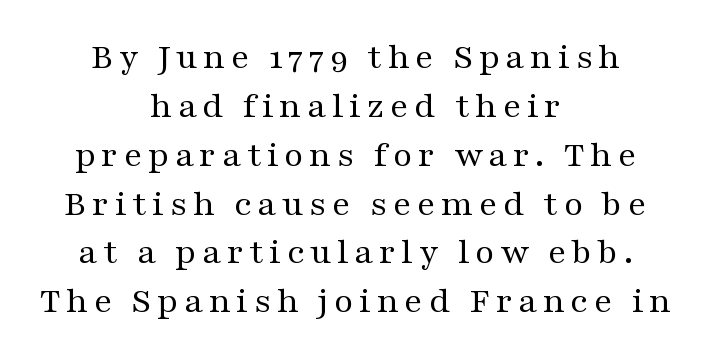
The image shows 37 px regular-weight, wide serif type, upright; set centered, normal line spacing (1.32x), not underlined; medium stroke contrast and a medium x-height.
